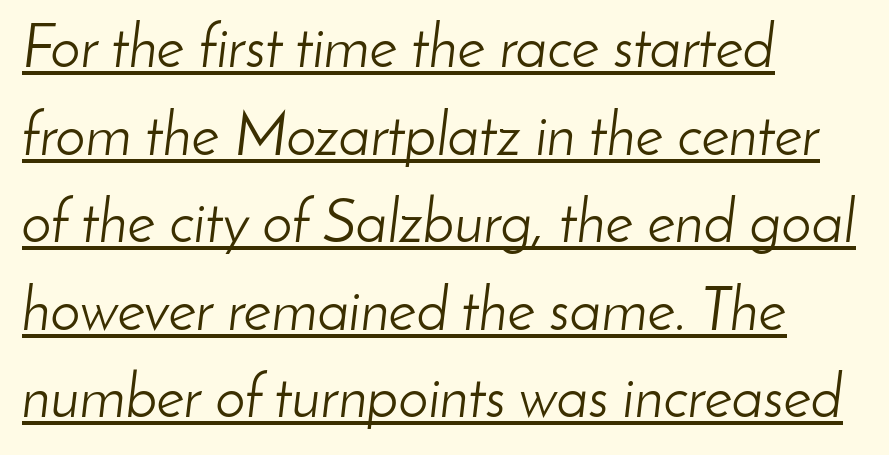
Q: Is the text bold? A: No.
Q: Is the text italic (slanted)? A: Yes, it leans right by about 8 degrees.
Q: Is the text underlined? A: Yes.
Q: How is the paragraph aligned? A: Left-aligned.
Q: Is the spacing between letters normal or unusually wide? A: Normal.
Q: Is the spacing between lines tight, normal or loose? A: Normal.
Q: Width (condensed, normal, or wide)? A: Normal.
Q: Stroke contrast? A: Low.
Q: x-height? A: Small.
Q: Monospaced? A: No.
